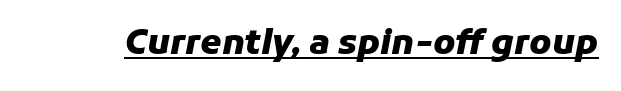
What stands out about the letter spacing? Nothing — it is the standard amount. Do the characters align in a grid? No, the font is proportional. Stroke thickness is high; the sample reads as a true bold. Each line of the rendering has a horizontal stroke beneath the glyphs.
